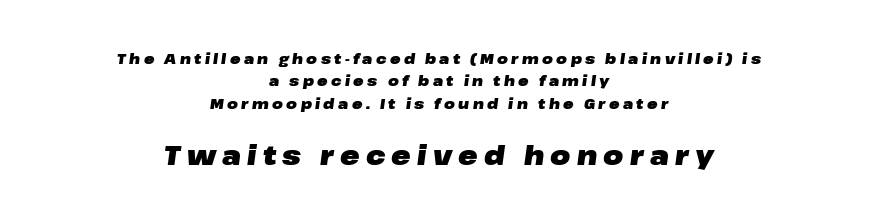
Q: Is the text bold? A: Yes.
Q: Is the text italic (slanted)? A: Yes, it leans right by about 8 degrees.
Q: Is the text underlined? A: No.
Q: How is the paragraph aligned? A: Centered.
Q: Is the spacing between letters normal or unusually wide? A: Unusually wide.
Q: Is the spacing between lines tight, normal or loose? A: Normal.
Q: Which block of text is set in a larger size, the first (top) or the second (bottom)? A: The second (bottom) one.
